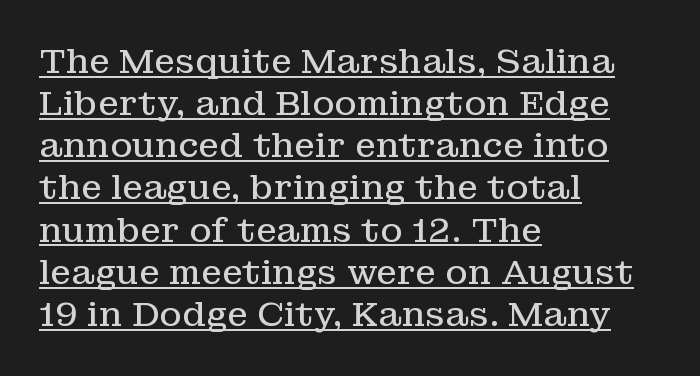
The image shows 34 px regular-weight serif type, upright; set left-aligned, line spacing 1.24x, normal letter spacing, underlined; low stroke contrast and a medium x-height.
